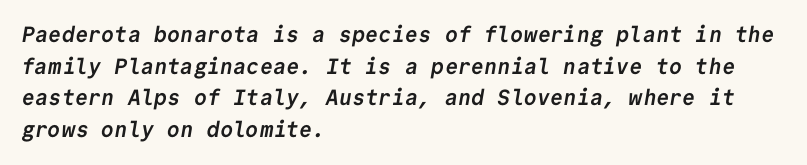
Its strokes are broad and dark, the hallmark of bold type. Honestly, the letter spacing is just normal — you wouldn't notice it. The string is rendered with underlining switched off. A normal amount of white space separates one row of letters from the next. Notice how the passage keeps a crisp vertical edge on the left only.
